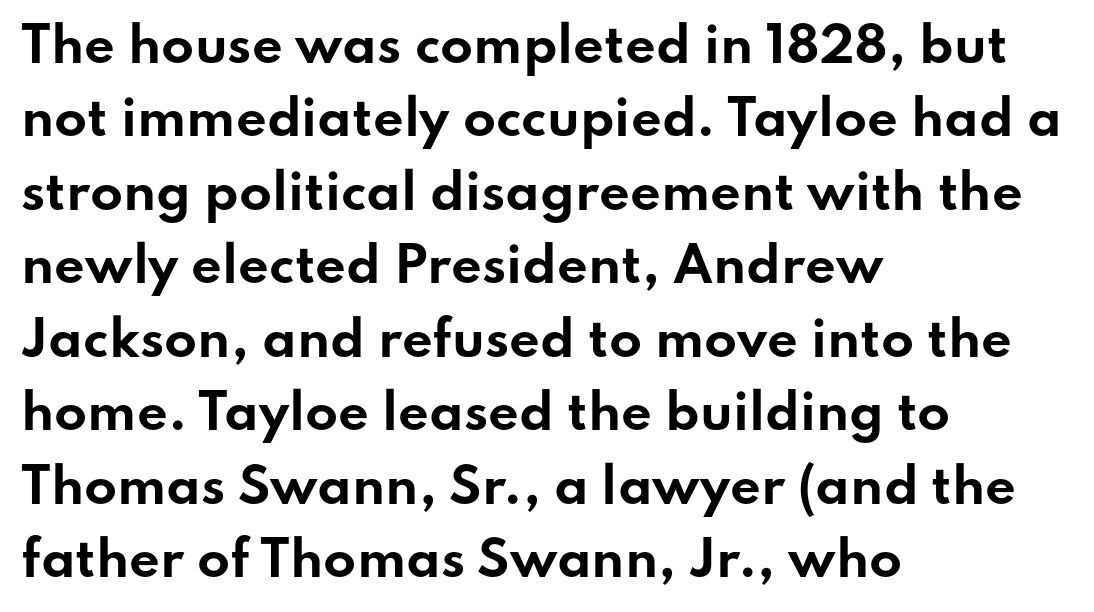
A roman cut, with each character standing at attention. Here the designer chose a conventional face with non-uniform glyph widths. No feet cap the strokes, marking this as sans-serif type. In terms of weight, the rendering is a true, heavy bold. Between one letter and the next there's only the usual sliver of space.
